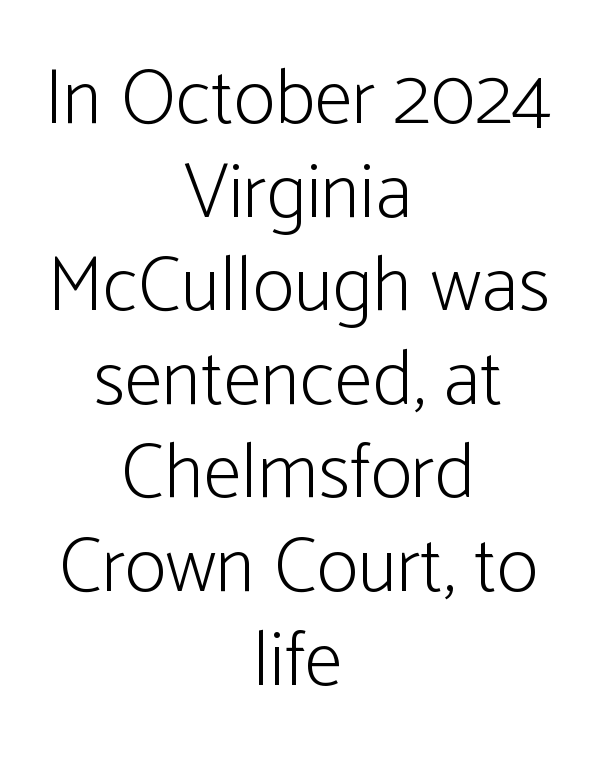
Upright lettering throughout. Note the varied advance widths — an 'i' is clearly narrower than an 'm'. The characters display no serif detailing; their extremities are plain. The letterforms sit shoulder to shoulder at normal distance.
